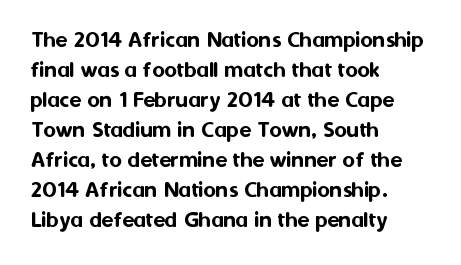
{"italic": "no", "underline": "no", "align": "left", "line_spacing": "normal", "line_spacing_ratio": 1.25, "letter_spacing": "normal", "letter_spacing_em": 0.0, "glyph_px": 24}
